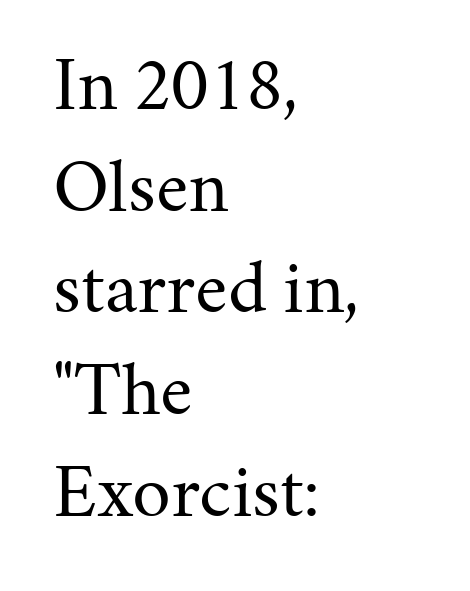
The face used here is seriffed, in the tradition of book romans. Style check: upright. The rendering anchors every line to the left-hand side. Is the type heavy? It reads as light-to-regular instead. Nothing unusual about the tracking: characters are spaced as the font intends.
